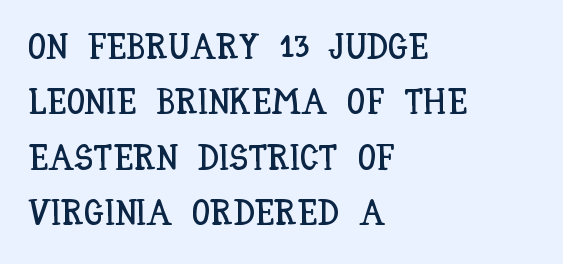
The image shows 36 px condensed type, upright; set left-aligned, normal line spacing (1.54x), normal letter spacing, not underlined; low stroke contrast and a large x-height.
